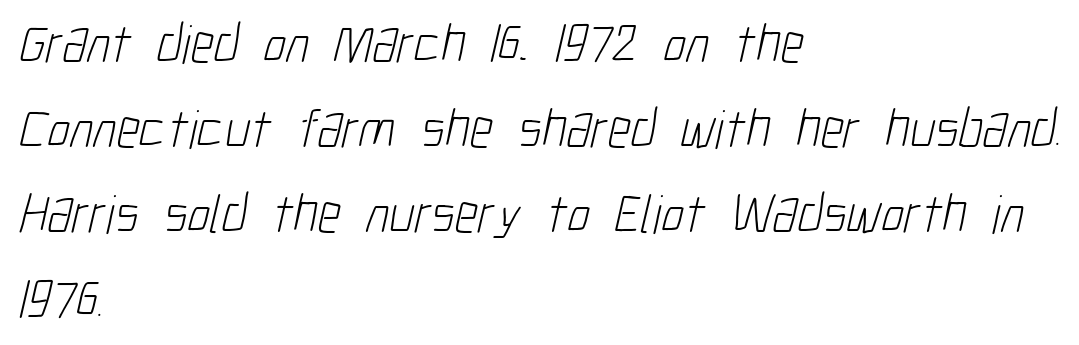
{"serif": "no", "bold": "no", "weight": "light", "width": "condensed", "stroke_contrast": "low", "x_height": "medium", "monospaced": "no", "underline": "no", "align": "left", "line_spacing": "normal", "line_spacing_ratio": 1.55, "letter_spacing": "normal", "letter_spacing_em": 0.0, "glyph_px": 55}
